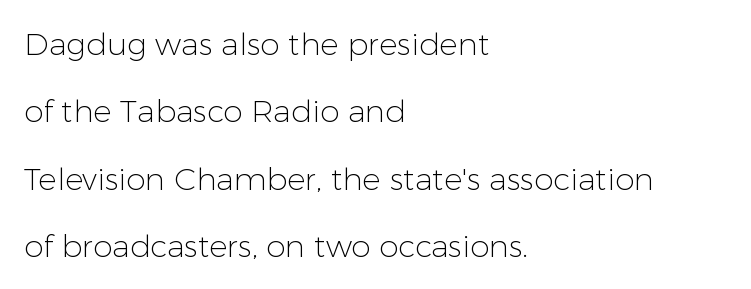
A roman cut, with each character standing at attention. You could not count columns in this text — the font is proportionally spaced. The type is set solid horizontally, with unmodified tracking. Loosely led — the rows are spread out. The baseline area is clear. The type family on display is of the sans-serif kind.
